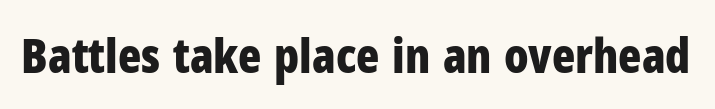
{"serif": "no", "italic": "no", "bold": "yes", "weight": "bold", "width": "condensed", "stroke_contrast": "low", "x_height": "medium", "monospaced": "no", "underline": "no", "letter_spacing": "normal", "letter_spacing_em": 0.0, "glyph_px": 48}
